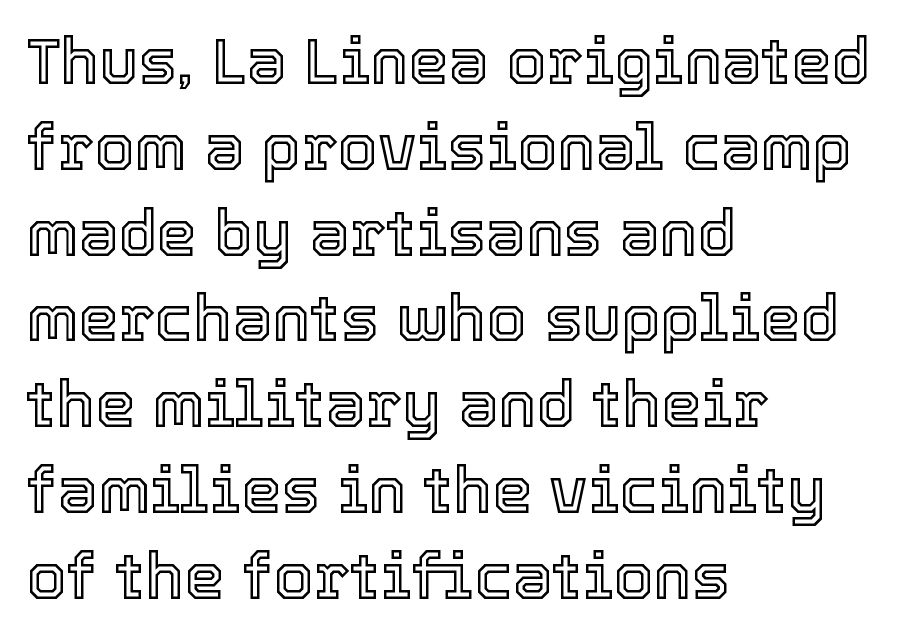
Q: Is the text italic (slanted)? A: No, it is upright.
Q: Is the text underlined? A: No.
Q: How is the paragraph aligned? A: Left-aligned.
Q: Is the spacing between letters normal or unusually wide? A: Normal.
Q: Is the spacing between lines tight, normal or loose? A: Normal.
Q: Width (condensed, normal, or wide)? A: Normal.
Q: x-height? A: Medium.
Q: Monospaced? A: No.
